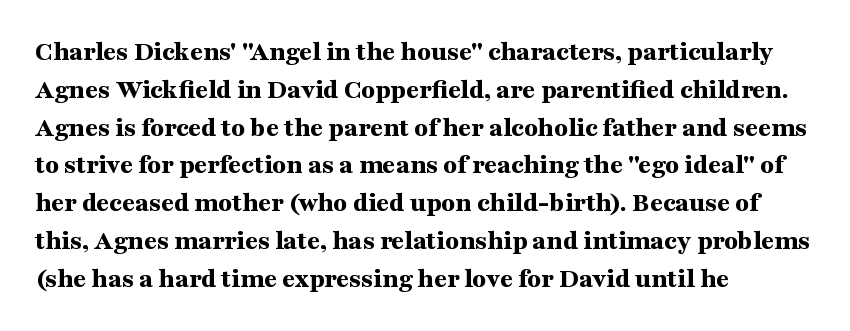
Q: Is the text bold? A: Yes.
Q: Is the text italic (slanted)? A: No, it is upright.
Q: Is the typeface a serif or a sans-serif typeface? A: Serif.
Q: Is the text underlined? A: No.
Q: How is the paragraph aligned? A: Left-aligned.
Q: Is the spacing between letters normal or unusually wide? A: Normal.
Q: Is the spacing between lines tight, normal or loose? A: Normal.
Q: Width (condensed, normal, or wide)? A: Wide.
Q: Stroke contrast? A: Medium.
Q: x-height? A: Medium.
Q: Monospaced? A: No.
